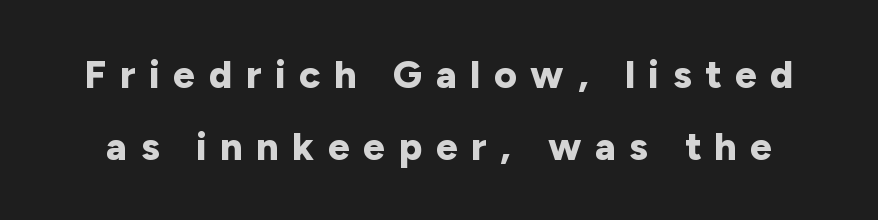
{"serif": "no", "italic": "no", "bold": "yes", "weight": "bold", "width": "normal", "stroke_contrast": "low", "x_height": "medium", "monospaced": "no", "underline": "no", "line_spacing_ratio": 1.84, "letter_spacing": "wide", "letter_spacing_em": 0.35, "glyph_px": 39}
